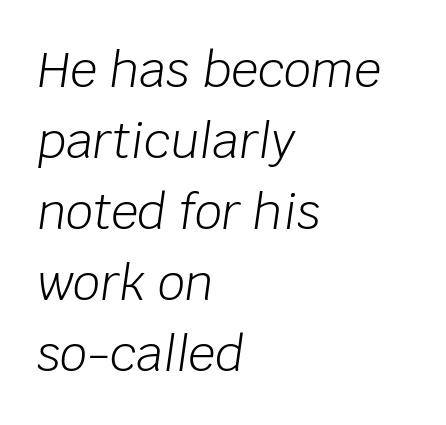
Q: Is the text bold? A: No.
Q: Is the text italic (slanted)? A: Yes, it leans right by about 8 degrees.
Q: Is the text underlined? A: No.
Q: How is the paragraph aligned? A: Left-aligned.
Q: Is the spacing between letters normal or unusually wide? A: Normal.
Q: Is the spacing between lines tight, normal or loose? A: Normal.
Q: Width (condensed, normal, or wide)? A: Normal.
Q: Stroke contrast? A: Low.
Q: x-height? A: Large.
Q: Monospaced? A: No.
